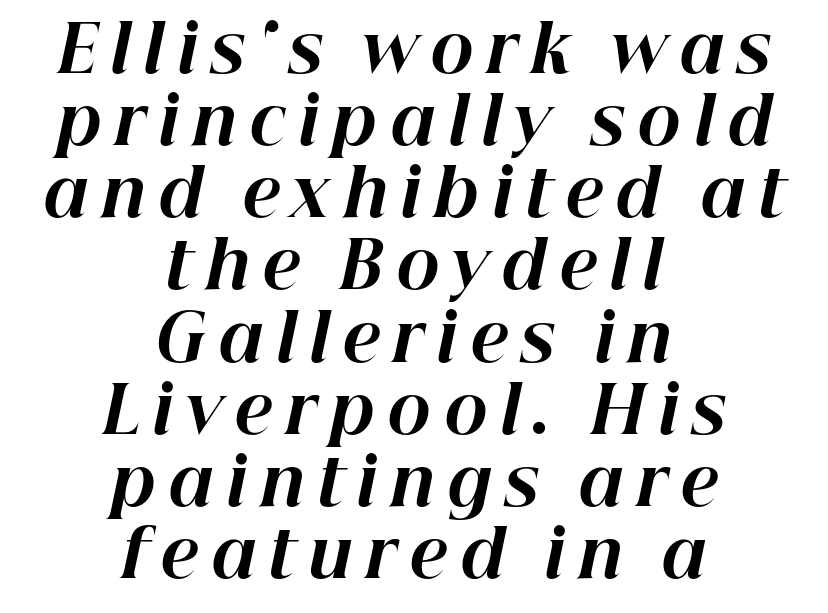
The image shows 65 px bold type, italic (leaning right); set centered, tight line spacing (1.11x), not underlined; high stroke contrast and a medium x-height.
